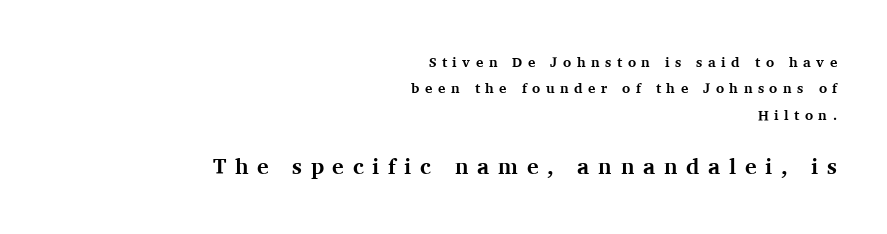
Q: Is the text bold? A: Yes.
Q: Is the text italic (slanted)? A: No, it is upright.
Q: Is the text underlined? A: No.
Q: How is the paragraph aligned? A: Right-aligned.
Q: Is the spacing between letters normal or unusually wide? A: Unusually wide.
Q: Which block of text is set in a larger size, the first (top) or the second (bottom)? A: The second (bottom) one.
